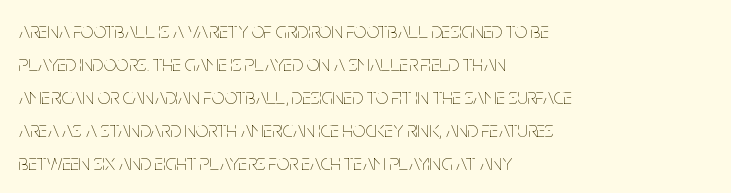
{"italic": "no", "bold": "no", "underline": "no", "align": "left", "line_spacing": "normal", "line_spacing_ratio": 1.5, "letter_spacing": "normal", "letter_spacing_em": 0.0, "glyph_px": 22}
